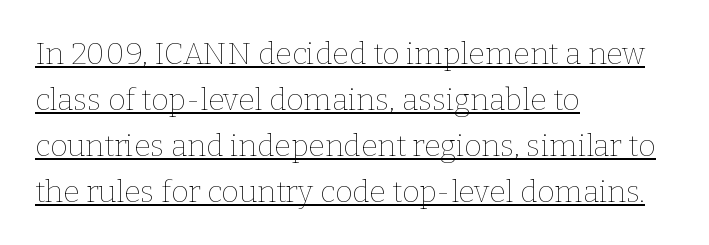
The typesetting does not lean heavy: it is not bold. The passage is arranged the way most books set body copy — flush left. The face used here is rendered with its standard letterfit. Descenders here cross a horizontal rule under the line.
